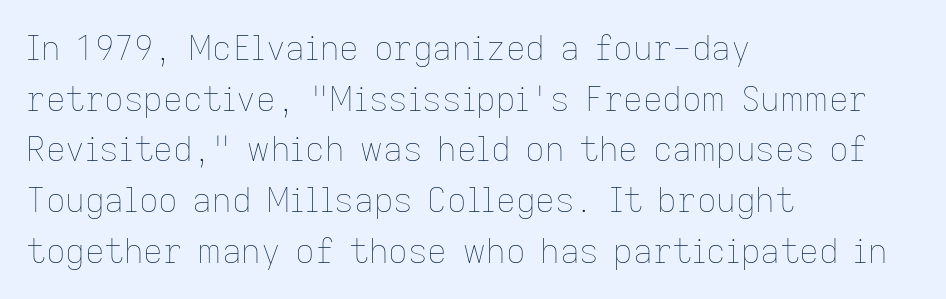
{"italic": "no", "bold": "no", "weight": "thin", "width": "normal", "stroke_contrast": "low", "x_height": "medium", "monospaced": "no", "underline": "no", "align": "left", "line_spacing": "normal", "line_spacing_ratio": 1.49, "letter_spacing": "normal", "letter_spacing_em": 0.0, "glyph_px": 34}
